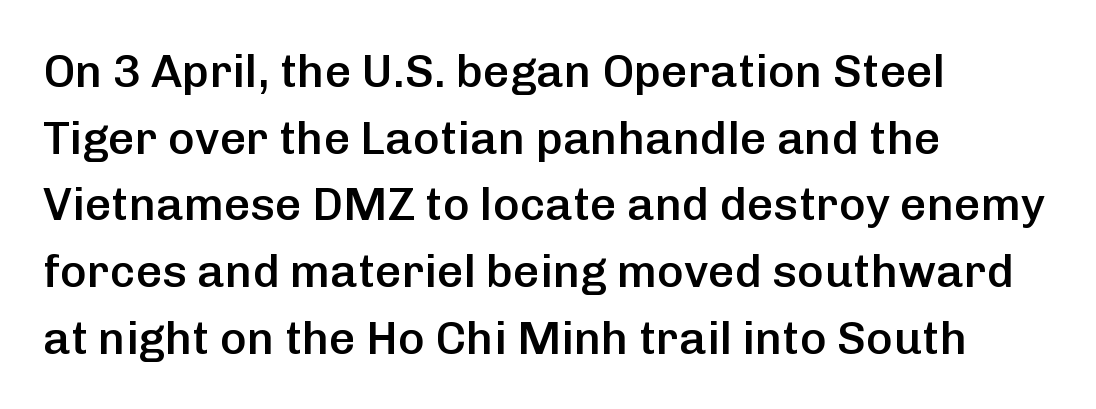
Q: Is the text bold? A: Semi-bold.
Q: Is the text italic (slanted)? A: No, it is upright.
Q: Is the typeface a serif or a sans-serif typeface? A: Sans-serif.
Q: Is the text underlined? A: No.
Q: How is the paragraph aligned? A: Left-aligned.
Q: Is the spacing between letters normal or unusually wide? A: Normal.
Q: Is the spacing between lines tight, normal or loose? A: Normal.
Q: Width (condensed, normal, or wide)? A: Normal.
Q: Stroke contrast? A: Low.
Q: x-height? A: Medium.
Q: Monospaced? A: No.
